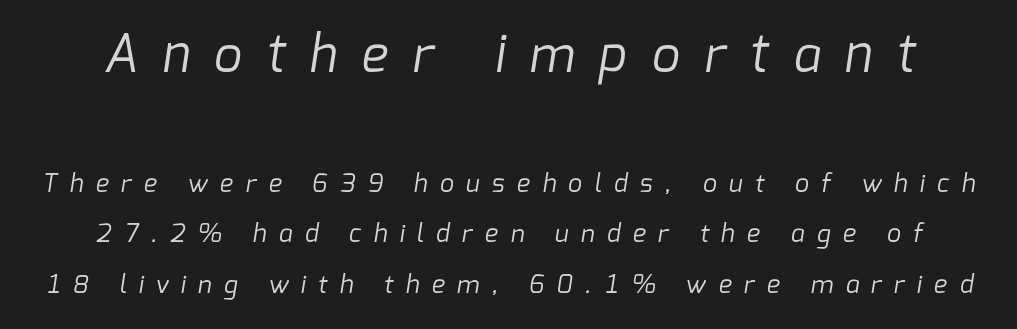
{"serif": "no", "bold": "no", "weight": "regular", "width": "normal", "stroke_contrast": "low", "x_height": "medium", "monospaced": "no", "underline": "no", "line_spacing": "loose", "line_spacing_ratio": 2.02, "letter_spacing": "wide", "letter_spacing_em": 0.49, "larger_block": "first", "size_ratio": 2.0, "glyph_px": 50}
